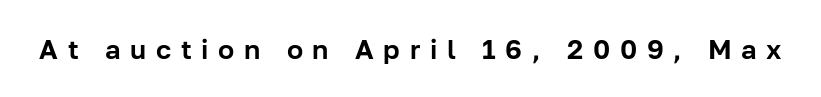
{"italic": "no", "underline": "no", "letter_spacing": "wide", "letter_spacing_em": 0.36, "glyph_px": 27}
